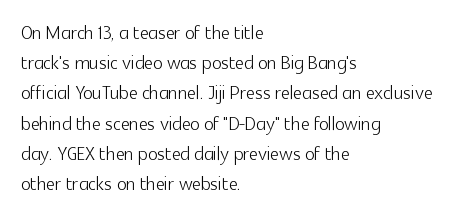
Q: Is the text bold? A: No.
Q: Is the text italic (slanted)? A: No, it is upright.
Q: Is the text underlined? A: No.
Q: How is the paragraph aligned? A: Left-aligned.
Q: Is the spacing between letters normal or unusually wide? A: Normal.
